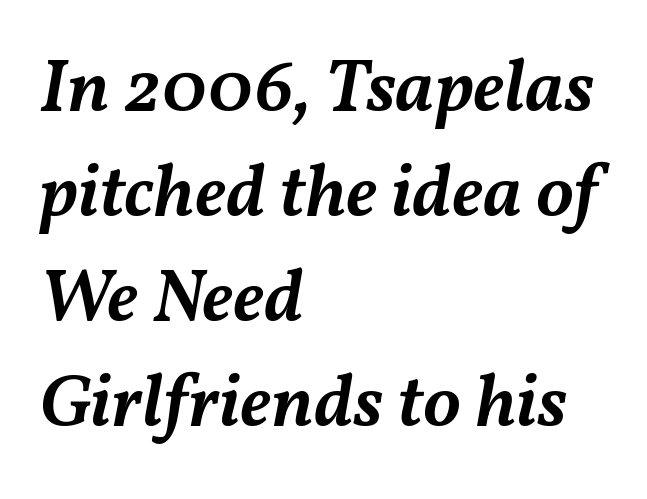
The image shows 75 px semibold type, italic (leaning right); set left-aligned, normal line spacing (1.4x), normal letter spacing, not underlined; medium stroke contrast and a medium x-height.
